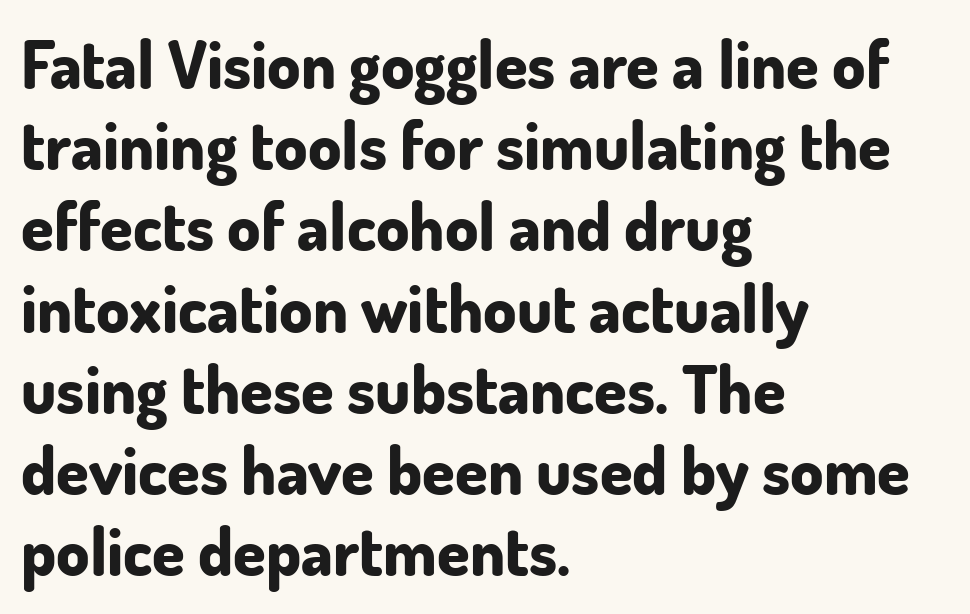
The image shows 66 px bold sans-serif type, upright; set left-aligned, line spacing 1.23x, normal letter spacing, not underlined; low stroke contrast and a small x-height.
